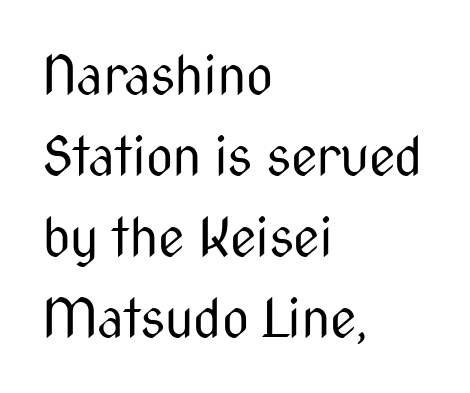
{"serif": "no", "italic": "no", "bold": "no", "weight": "regular", "width": "condensed", "stroke_contrast": "medium", "x_height": "medium", "monospaced": "no", "underline": "no", "align": "left", "line_spacing": "normal", "line_spacing_ratio": 1.53, "letter_spacing": "normal", "letter_spacing_em": 0.0, "glyph_px": 53}
